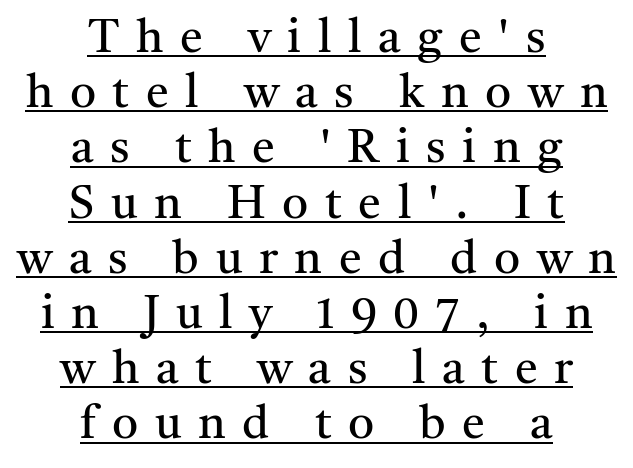
Q: Is the text bold? A: No.
Q: Is the text italic (slanted)? A: No, it is upright.
Q: Is the typeface a serif or a sans-serif typeface? A: Serif.
Q: Is the text underlined? A: Yes.
Q: How is the paragraph aligned? A: Centered.
Q: Is the spacing between letters normal or unusually wide? A: Unusually wide.
Q: Width (condensed, normal, or wide)? A: Normal.
Q: Stroke contrast? A: Medium.
Q: x-height? A: Medium.
Q: Monospaced? A: No.
